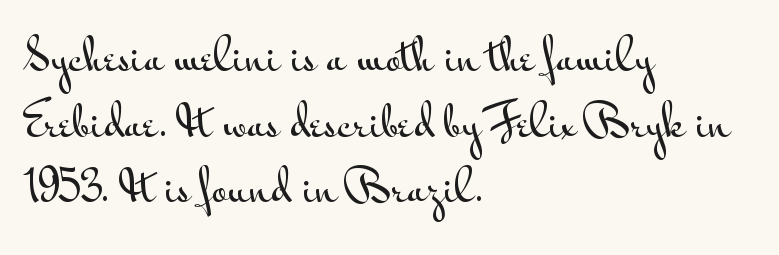
Decoration check: the copy has no underline. Does the leading feel generous? No, just average. This rendering uses left alignment, leaving the right contour irregular. Note the varied advance widths — an 'i' is clearly narrower than an 'm'.
